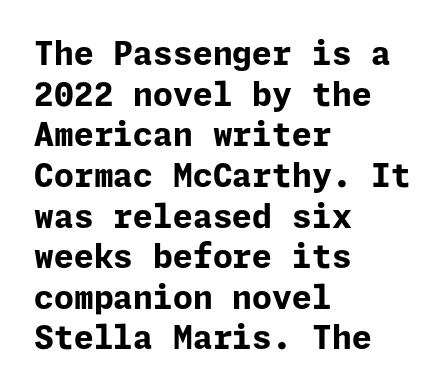
The image shows 32 px bold sans-serif type, upright; set left-aligned, normal line spacing (1.27x), normal letter spacing, not underlined; low stroke contrast and a medium x-height.
